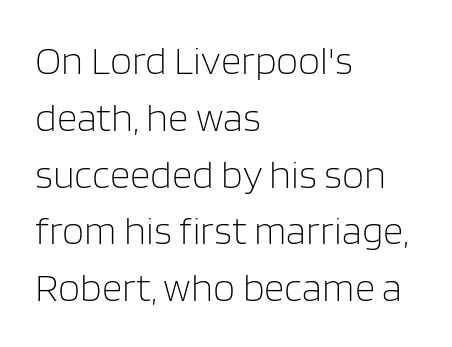
The image shows 40 px light sans-serif type, upright; set left-aligned, normal line spacing (1.42x), normal letter spacing, not underlined; low stroke contrast and a large x-height.
